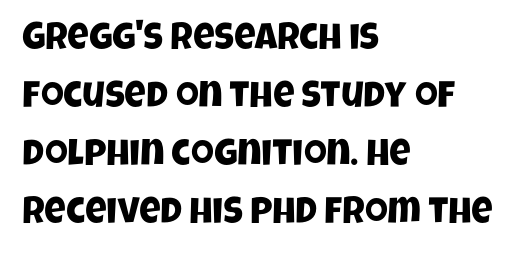
Rows of type keep a routine distance in the vertical direction. Each letter keeps its own natural width here, so spacing adapts to shape. A clean baseline with only descenders dipping below it. The letters carry no serifs — their stems end cleanly without finishing strokes.
